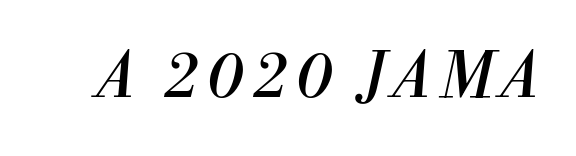
Is the type heavy? It reads as light-to-regular instead. Stroke terminals: seriffed. Italic? Definitely — the glyphs are oblique. Honestly, there is no underline to notice here at all. Think of a printed novel: that variable character pitch is what you see here.
